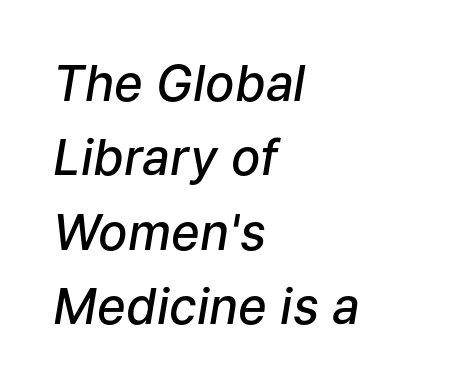
Q: Is the text bold? A: Semi-bold.
Q: Is the text italic (slanted)? A: Yes, it leans right by about 9 degrees.
Q: Is the text underlined? A: No.
Q: How is the paragraph aligned? A: Left-aligned.
Q: Is the spacing between letters normal or unusually wide? A: Normal.
Q: Is the spacing between lines tight, normal or loose? A: Normal.
Q: Width (condensed, normal, or wide)? A: Normal.
Q: Stroke contrast? A: Low.
Q: x-height? A: Medium.
Q: Monospaced? A: No.
